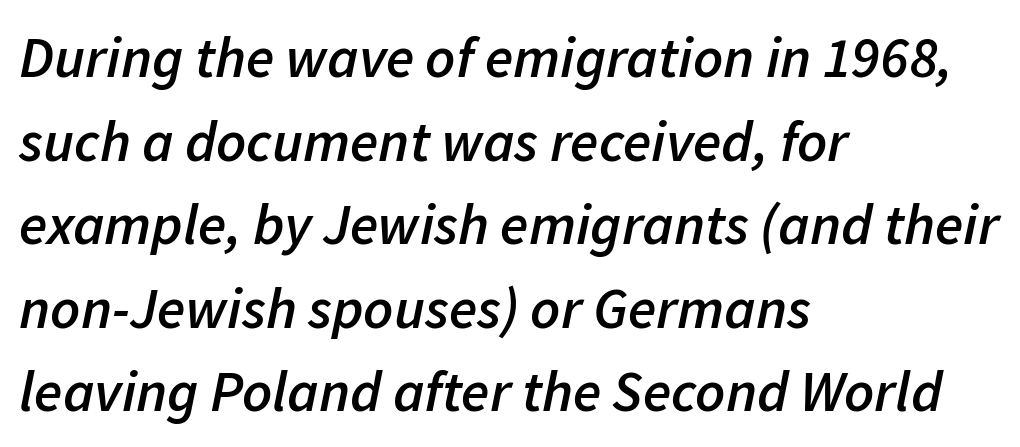
Q: Is the text bold? A: Semi-bold.
Q: Is the text italic (slanted)? A: Yes, it leans right by about 11 degrees.
Q: Is the text underlined? A: No.
Q: How is the paragraph aligned? A: Left-aligned.
Q: Is the spacing between letters normal or unusually wide? A: Normal.
Q: Is the spacing between lines tight, normal or loose? A: Normal.
Q: Width (condensed, normal, or wide)? A: Normal.
Q: Stroke contrast? A: Low.
Q: x-height? A: Medium.
Q: Monospaced? A: No.
